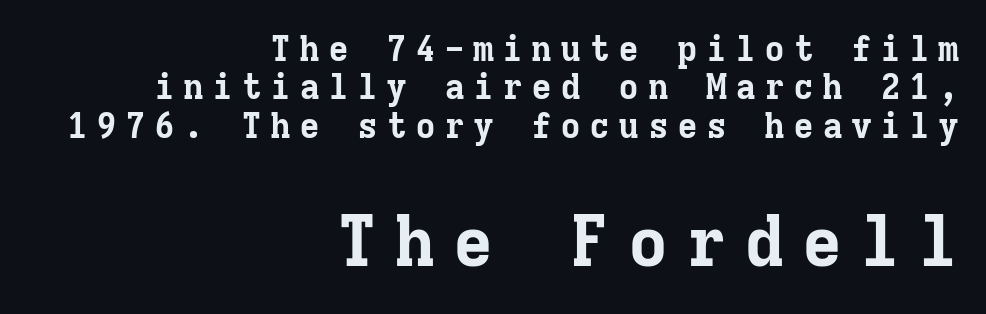
The image shows 70 px bold serif type, upright, monospaced; set right-aligned, tight line spacing (1.1x), unusually wide letter spacing (+0.23 em), not underlined; the second (bottom) block is 2.0x larger; low stroke contrast and a medium x-height.
